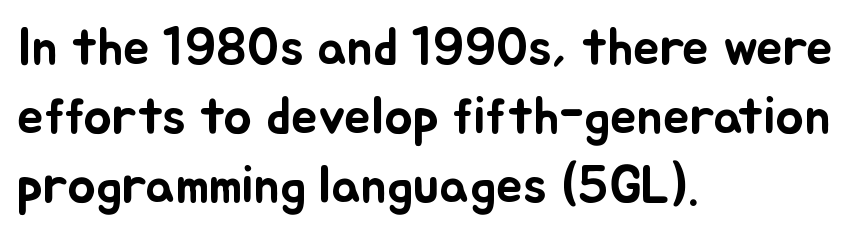
{"italic": "no", "width": "normal", "stroke_contrast": "low", "x_height": "small", "monospaced": "no", "underline": "no", "align": "left", "line_spacing": "normal", "line_spacing_ratio": 1.3, "letter_spacing": "normal", "letter_spacing_em": 0.0, "glyph_px": 53}
